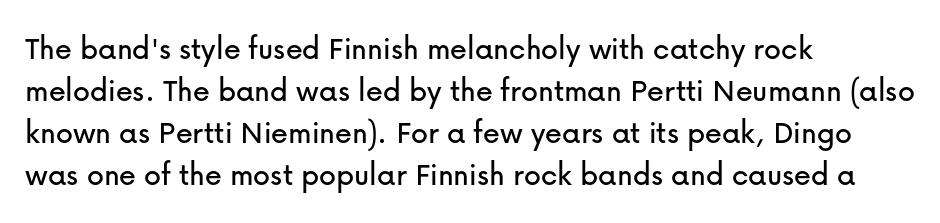
The image shows 34 px sans-serif type, upright; set left-aligned, line spacing 1.24x, normal letter spacing, not underlined; low stroke contrast and a medium x-height.
